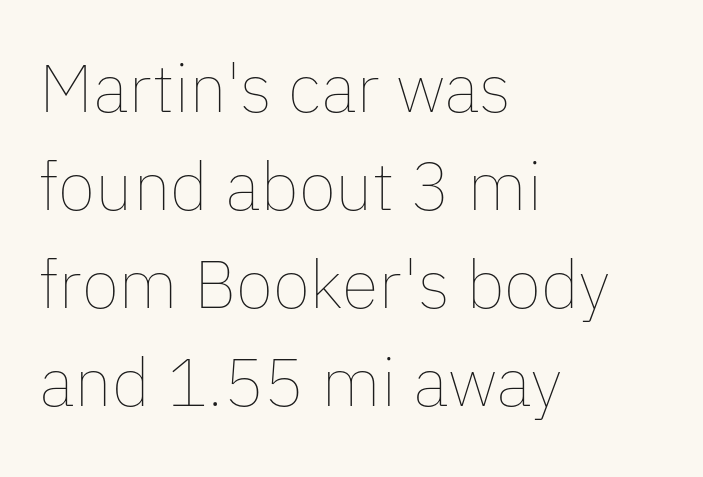
Q: Is the text bold? A: No.
Q: Is the text italic (slanted)? A: No, it is upright.
Q: Is the text underlined? A: No.
Q: How is the paragraph aligned? A: Left-aligned.
Q: Is the spacing between letters normal or unusually wide? A: Normal.
Q: Is the spacing between lines tight, normal or loose? A: Normal.
Q: Width (condensed, normal, or wide)? A: Normal.
Q: Stroke contrast? A: Low.
Q: x-height? A: Medium.
Q: Monospaced? A: No.
